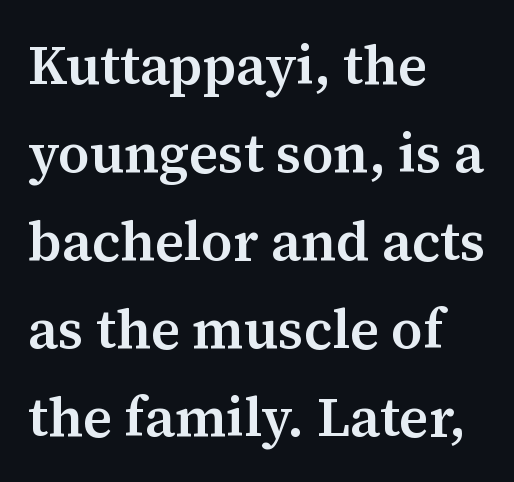
Q: Is the text bold? A: Semi-bold.
Q: Is the text italic (slanted)? A: No, it is upright.
Q: Is the typeface a serif or a sans-serif typeface? A: Serif.
Q: Is the text underlined? A: No.
Q: How is the paragraph aligned? A: Left-aligned.
Q: Is the spacing between letters normal or unusually wide? A: Normal.
Q: Is the spacing between lines tight, normal or loose? A: Normal.
Q: Width (condensed, normal, or wide)? A: Normal.
Q: Stroke contrast? A: Medium.
Q: x-height? A: Medium.
Q: Monospaced? A: No.
